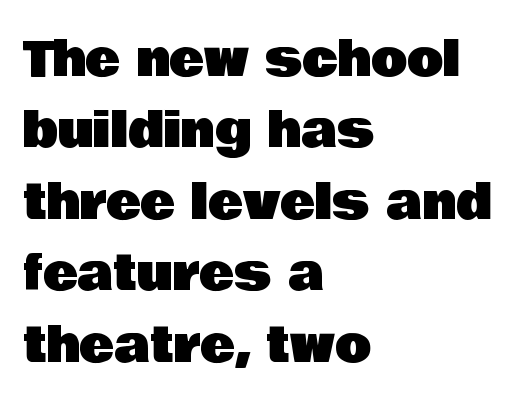
Honestly, the row spacing looks completely unremarkable. Nothing unusual about the tracking: characters are spaced as the font intends. The face used here is proportionally spaced, like ordinary book or web type. Quick note: underline off. The typeface chosen for these lines omits serifs.
